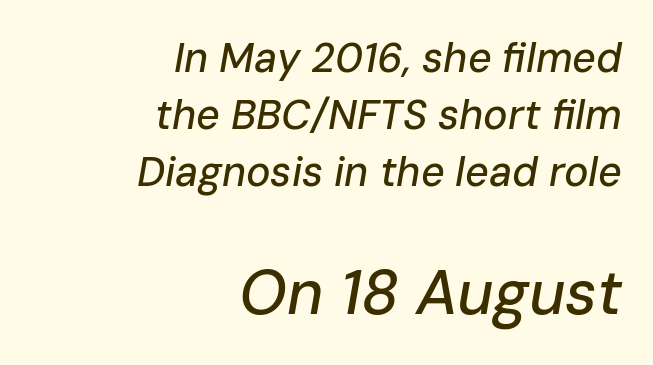
Q: Is the text italic (slanted)? A: Yes, it leans right by about 10 degrees.
Q: Is the text underlined? A: No.
Q: How is the paragraph aligned? A: Right-aligned.
Q: Is the spacing between letters normal or unusually wide? A: Normal.
Q: Is the spacing between lines tight, normal or loose? A: Normal.
Q: Which block of text is set in a larger size, the first (top) or the second (bottom)? A: The second (bottom) one.
Q: Width (condensed, normal, or wide)? A: Normal.
Q: Stroke contrast? A: Low.
Q: x-height? A: Medium.
Q: Monospaced? A: No.
